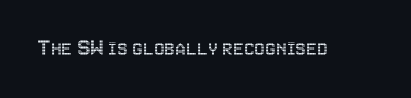
Observe the ordinary spacing: letters are neighbours, not strangers. Underline: absent. Rendered with straight, roman letterforms.
